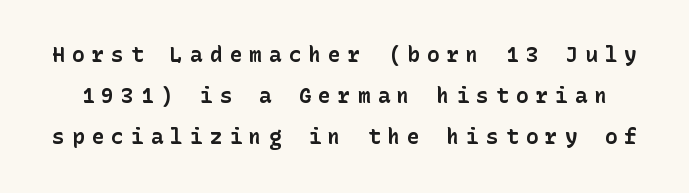
Q: Is the text bold? A: Yes.
Q: Is the text italic (slanted)? A: No, it is upright.
Q: Is the text underlined? A: No.
Q: Is the spacing between letters normal or unusually wide? A: Unusually wide.
Q: Is the spacing between lines tight, normal or loose? A: Loose.
